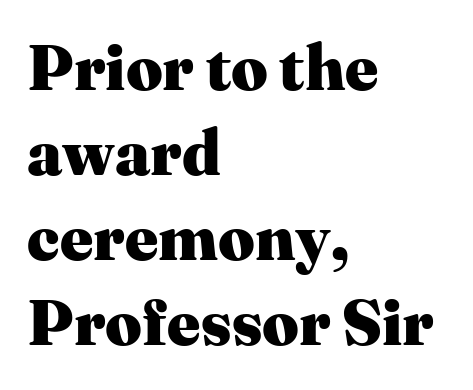
The image shows 64 px heavy serif type, upright; set left-aligned, normal line spacing (1.33x), normal letter spacing, not underlined; medium stroke contrast and a medium x-height.
